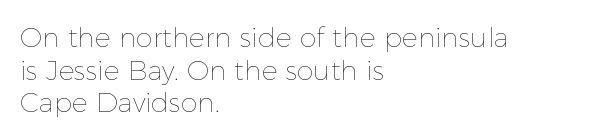
Q: Is the text bold? A: No.
Q: Is the text italic (slanted)? A: No, it is upright.
Q: Is the text underlined? A: No.
Q: How is the paragraph aligned? A: Left-aligned.
Q: Is the spacing between letters normal or unusually wide? A: Normal.
